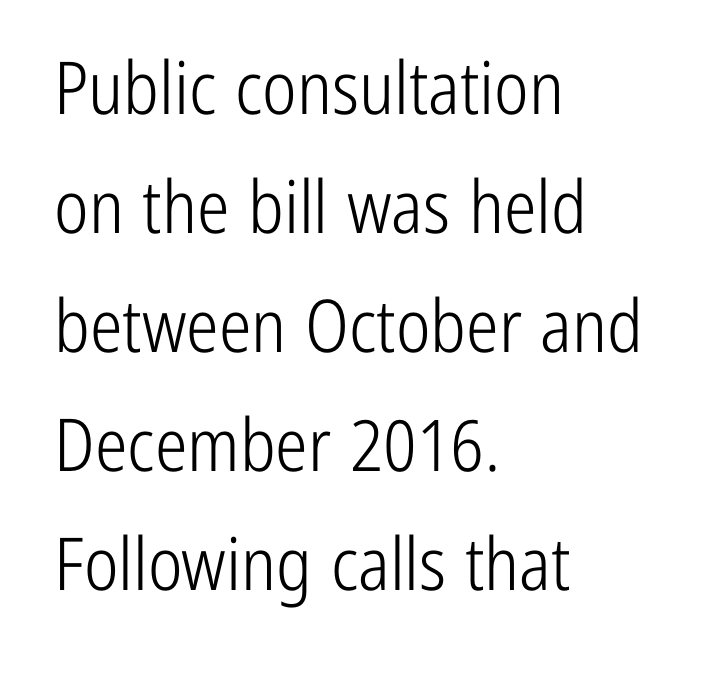
Q: Is the text bold? A: No.
Q: Is the text italic (slanted)? A: No, it is upright.
Q: Is the typeface a serif or a sans-serif typeface? A: Sans-serif.
Q: Is the text underlined? A: No.
Q: How is the paragraph aligned? A: Left-aligned.
Q: Is the spacing between letters normal or unusually wide? A: Normal.
Q: Is the spacing between lines tight, normal or loose? A: Normal.
Q: Width (condensed, normal, or wide)? A: Condensed.
Q: Stroke contrast? A: Low.
Q: x-height? A: Medium.
Q: Monospaced? A: No.
